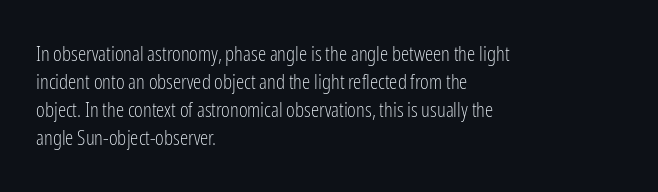
{"italic": "no", "bold": "no", "underline": "no", "align": "left", "line_spacing": "normal", "line_spacing_ratio": 1.34, "letter_spacing": "normal", "letter_spacing_em": 0.0, "glyph_px": 21}
